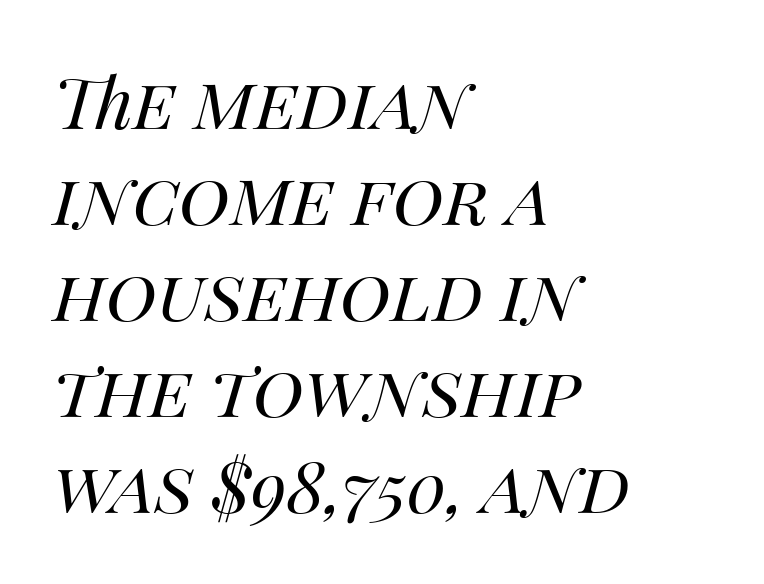
Q: Is the text bold? A: No.
Q: Is the text italic (slanted)? A: Yes, it leans right by about 14 degrees.
Q: Is the text underlined? A: No.
Q: How is the paragraph aligned? A: Left-aligned.
Q: Is the spacing between letters normal or unusually wide? A: Normal.
Q: Is the spacing between lines tight, normal or loose? A: Normal.
Q: Width (condensed, normal, or wide)? A: Normal.
Q: Stroke contrast? A: Medium.
Q: x-height? A: Large.
Q: Monospaced? A: No.
